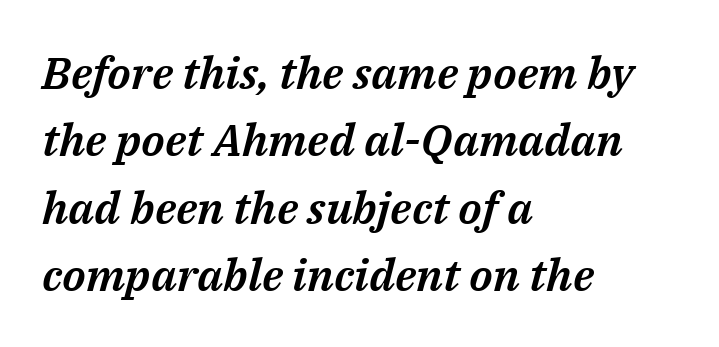
The image shows 45 px text type, italic (leaning right); set left-aligned, normal line spacing (1.5x), normal letter spacing, not underlined; medium stroke contrast and a medium x-height.
